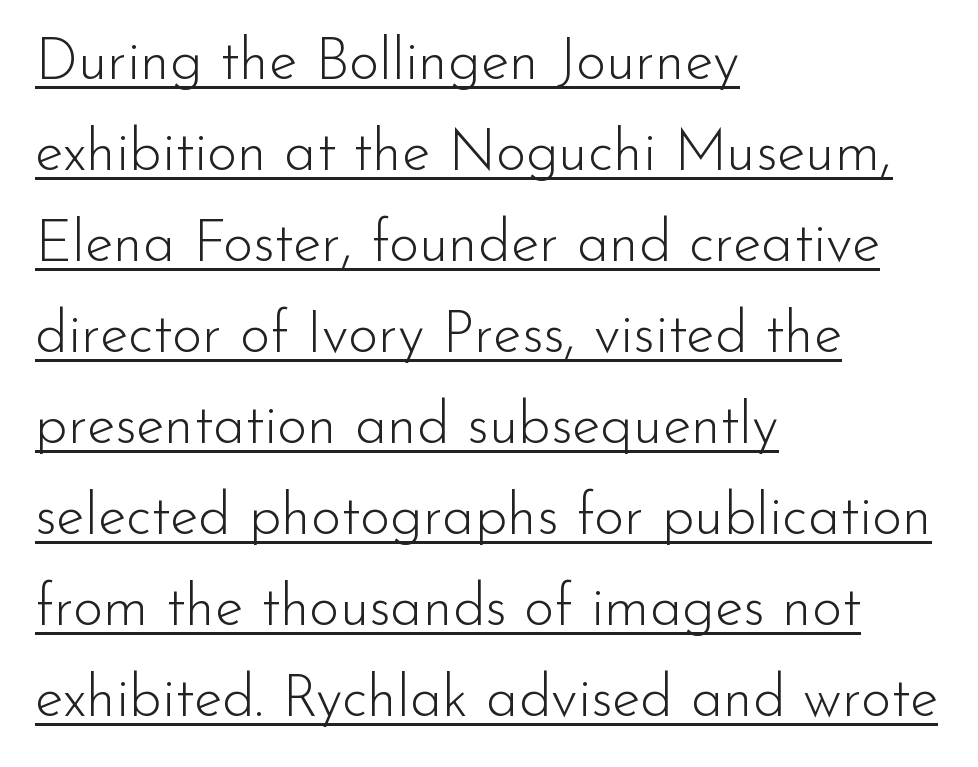
Q: Is the text bold? A: No.
Q: Is the text italic (slanted)? A: No, it is upright.
Q: Is the typeface a serif or a sans-serif typeface? A: Sans-serif.
Q: Is the text underlined? A: Yes.
Q: How is the paragraph aligned? A: Left-aligned.
Q: Is the spacing between letters normal or unusually wide? A: Normal.
Q: Is the spacing between lines tight, normal or loose? A: Normal.
Q: Width (condensed, normal, or wide)? A: Normal.
Q: Stroke contrast? A: Low.
Q: x-height? A: Small.
Q: Monospaced? A: No.
